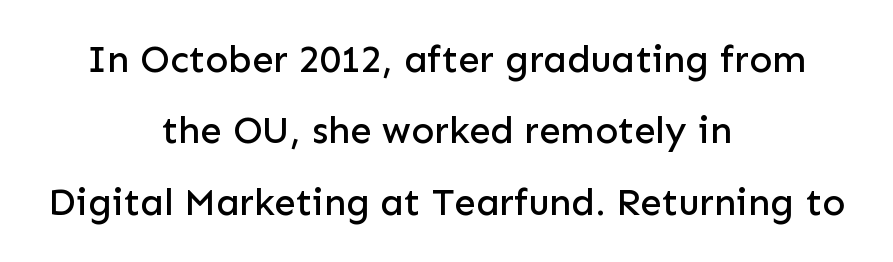
Q: Is the text italic (slanted)? A: No, it is upright.
Q: Is the typeface a serif or a sans-serif typeface? A: Sans-serif.
Q: Is the text underlined? A: No.
Q: How is the paragraph aligned? A: Centered.
Q: Is the spacing between letters normal or unusually wide? A: Normal.
Q: Width (condensed, normal, or wide)? A: Normal.
Q: Stroke contrast? A: Low.
Q: x-height? A: Medium.
Q: Monospaced? A: No.
